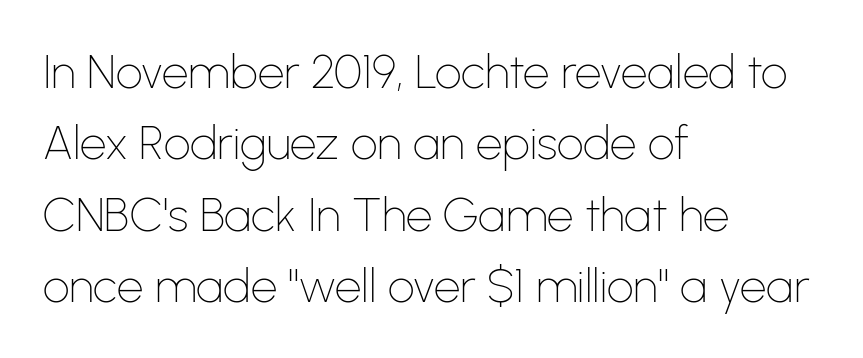
Looks like regular typesetting: each glyph gets only the width it needs. A light-to-regular cut is what we see here. Only glyphs here, with clear space below each row. Posture: straight, roman, zero tilt.
